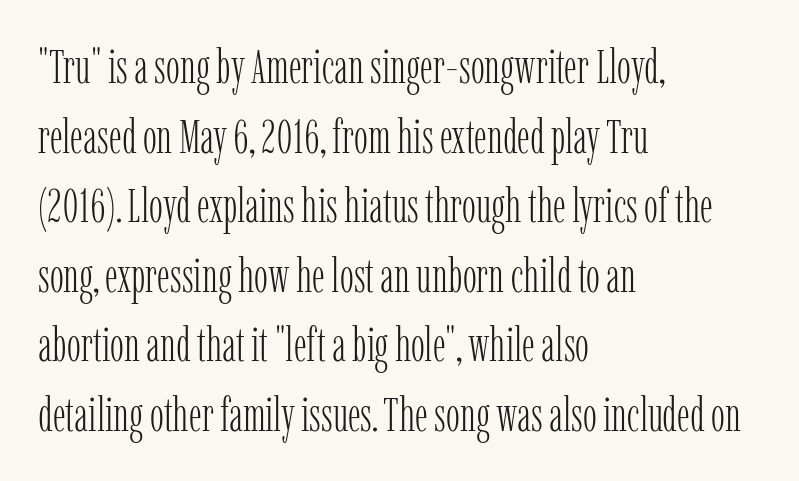
{"serif": "yes", "italic": "no", "bold": "no", "weight": "light", "width": "condensed", "stroke_contrast": "low", "x_height": "medium", "monospaced": "no", "underline": "no", "align": "left", "line_spacing": "normal", "line_spacing_ratio": 1.48, "letter_spacing": "normal", "letter_spacing_em": 0.0, "glyph_px": 47}
